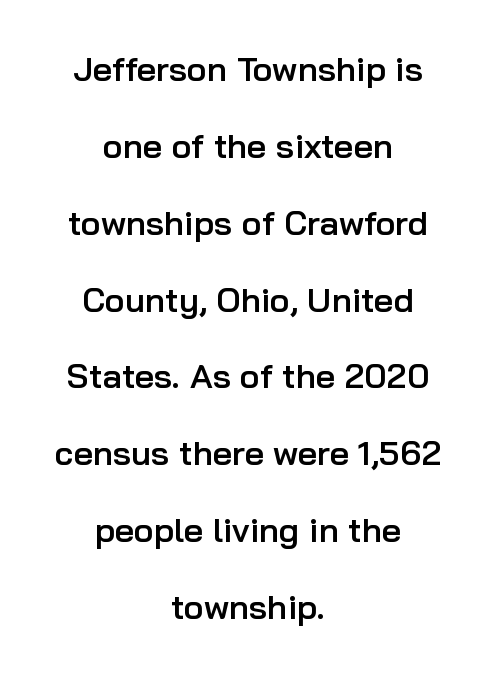
Q: Is the text bold? A: Semi-bold.
Q: Is the text italic (slanted)? A: No, it is upright.
Q: Is the typeface a serif or a sans-serif typeface? A: Sans-serif.
Q: Is the text underlined? A: No.
Q: How is the paragraph aligned? A: Centered.
Q: Is the spacing between letters normal or unusually wide? A: Normal.
Q: Is the spacing between lines tight, normal or loose? A: Loose.
Q: Width (condensed, normal, or wide)? A: Normal.
Q: Stroke contrast? A: Low.
Q: x-height? A: Medium.
Q: Monospaced? A: No.
